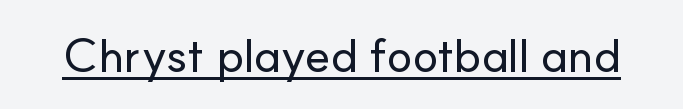
These characters rest on top of a visible drawn line. Typographically, this falls in the sans-serif category. The line texture is even and compact thanks to regular tracking. Note the varied advance widths — an 'i' is clearly narrower than an 'm'. No italicization has been applied; the sample stays upright.
